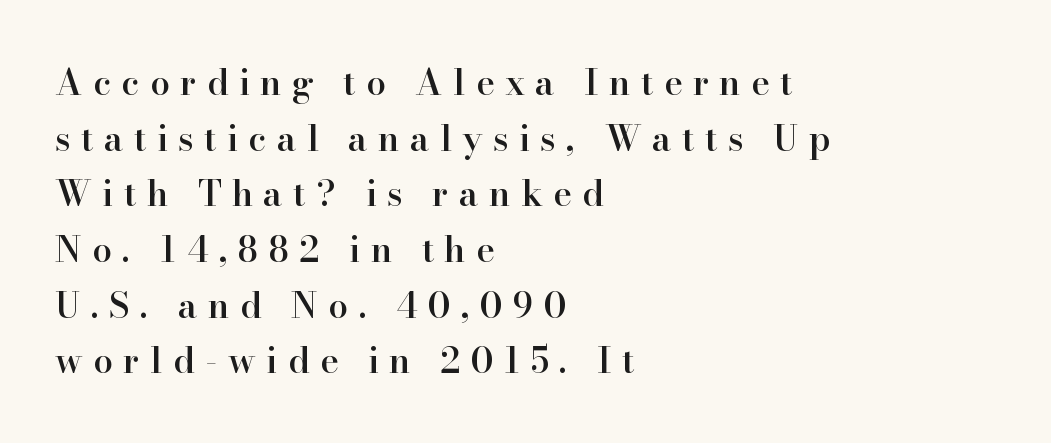
The typesetting leans somewhat heavy: a semibold. Is this a sans? No — the strokes have serifs. Unlike italic type, these characters show no tilt at all. Do the characters align in a grid? No, the font is proportional.
